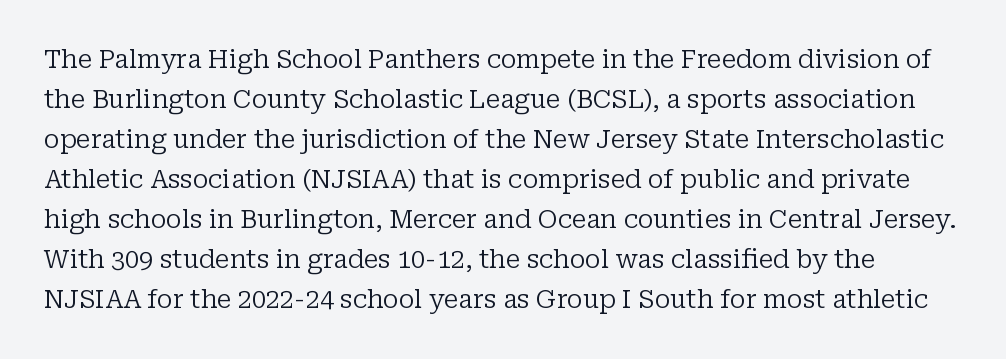
The image shows 25 px text type, upright; set normal line spacing (1.6x), normal letter spacing, not underlined.
